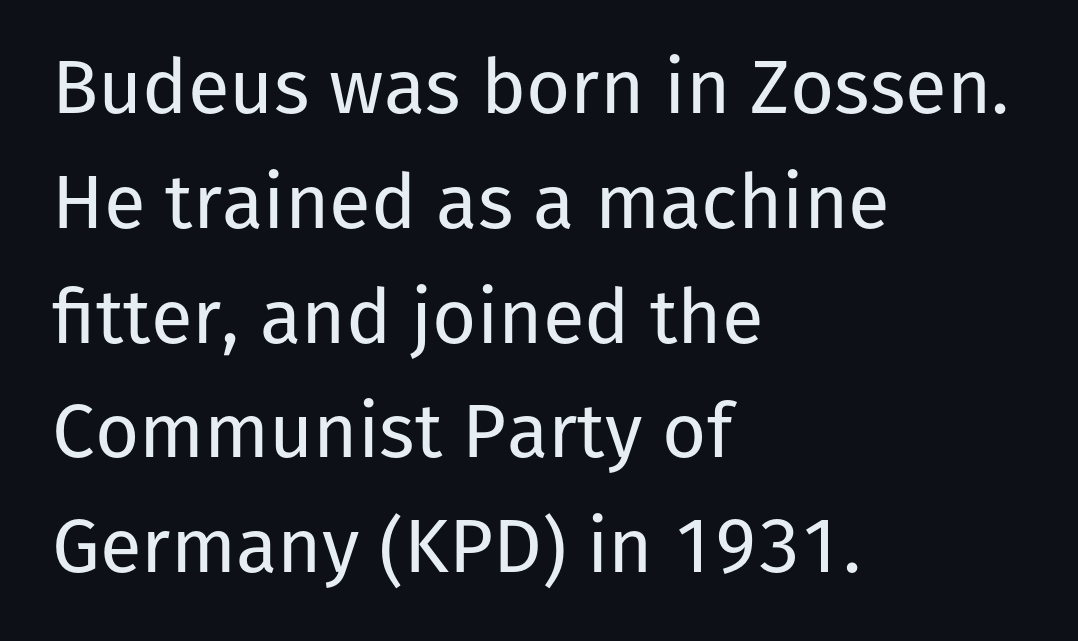
Q: Is the text bold? A: No.
Q: Is the text italic (slanted)? A: No, it is upright.
Q: Is the typeface a serif or a sans-serif typeface? A: Sans-serif.
Q: Is the text underlined? A: No.
Q: How is the paragraph aligned? A: Left-aligned.
Q: Is the spacing between letters normal or unusually wide? A: Normal.
Q: Is the spacing between lines tight, normal or loose? A: Normal.
Q: Width (condensed, normal, or wide)? A: Normal.
Q: Stroke contrast? A: Low.
Q: x-height? A: Medium.
Q: Monospaced? A: No.
